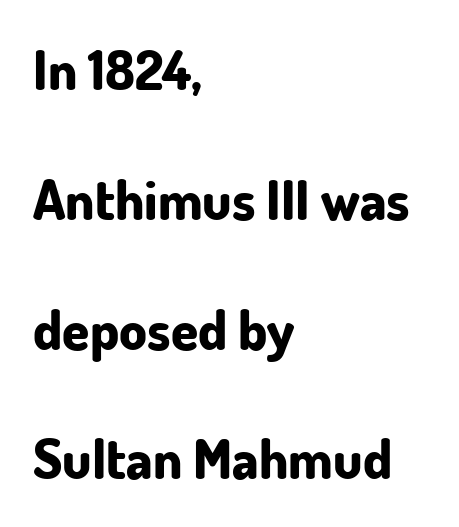
Q: Is the text bold? A: Yes.
Q: Is the text italic (slanted)? A: No, it is upright.
Q: Is the typeface a serif or a sans-serif typeface? A: Sans-serif.
Q: Is the text underlined? A: No.
Q: How is the paragraph aligned? A: Left-aligned.
Q: Is the spacing between letters normal or unusually wide? A: Normal.
Q: Is the spacing between lines tight, normal or loose? A: Loose.
Q: Width (condensed, normal, or wide)? A: Normal.
Q: Stroke contrast? A: Low.
Q: x-height? A: Small.
Q: Monospaced? A: No.
